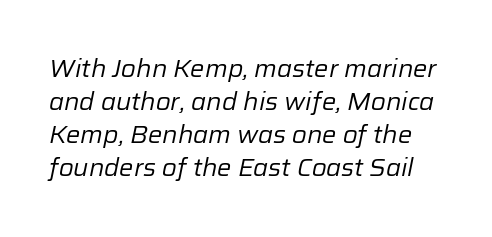
Each word holds together tightly as a unit, with standard inter-letter gaps. The characters are drawn with everyday or finer stroke widths. Vertically, the passage feels balanced, rows spaced as you'd expect. Rule under the text: the space is simply empty.
